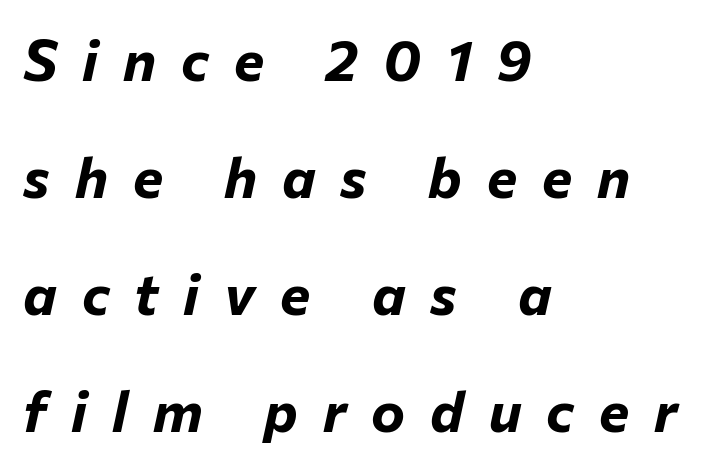
{"italic": "yes", "lean": "right", "slant_degrees": 12, "bold": "yes", "weight": "bold", "width": "normal", "stroke_contrast": "low", "x_height": "medium", "monospaced": "no", "underline": "no", "align": "left", "line_spacing": "loose", "line_spacing_ratio": 2.05, "letter_spacing": "wide", "letter_spacing_em": 0.44, "glyph_px": 57}
